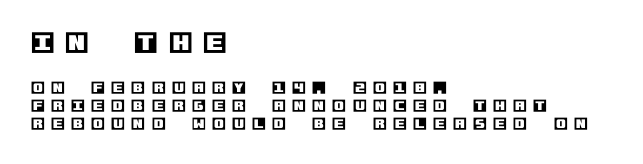
Q: Is the text italic (slanted)? A: No, it is upright.
Q: Is the text underlined? A: No.
Q: How is the paragraph aligned? A: Left-aligned.
Q: Is the spacing between letters normal or unusually wide? A: Unusually wide.
Q: Is the spacing between lines tight, normal or loose? A: Normal.
Q: Which block of text is set in a larger size, the first (top) or the second (bottom)? A: The first (top) one.
